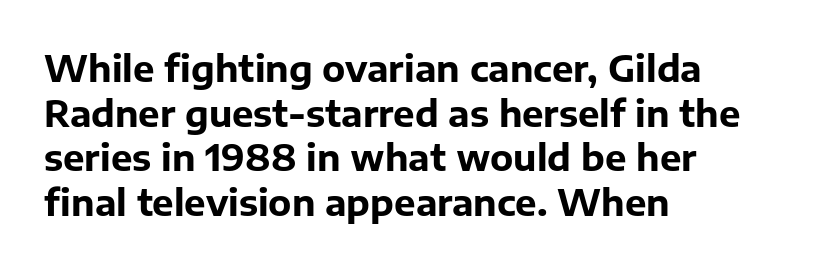
The image shows 36 px bold sans-serif type, upright; set left-aligned, line spacing 1.24x, normal letter spacing, not underlined; low stroke contrast and a medium x-height.
